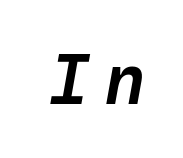
{"italic": "yes", "lean": "right", "slant_degrees": 10, "bold": "semi", "weight": "semibold", "width": "normal", "stroke_contrast": "low", "x_height": "medium", "monospaced": "yes", "underline": "no", "glyph_px": 72}
